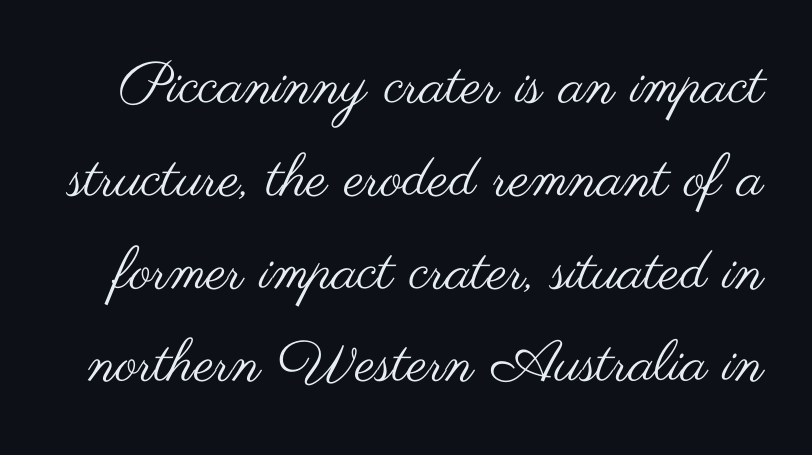
The rendering uses natural spacing where letterforms have individual widths. The leading is moderate, giving the passage an even texture. A sans-serif font was chosen for this passage. The gaps between neighbouring characters are ordinary and unremarkable. The weight tops out at a normal text grade.
